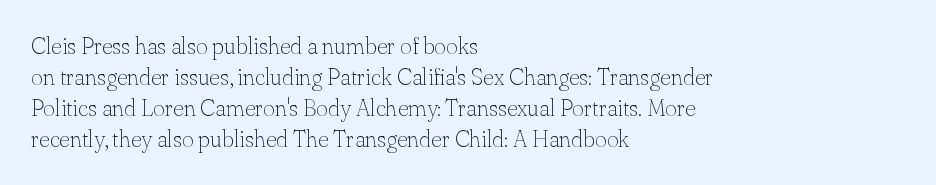
Q: Is the text bold? A: No.
Q: Is the text italic (slanted)? A: No, it is upright.
Q: Is the text underlined? A: No.
Q: How is the paragraph aligned? A: Left-aligned.
Q: Is the spacing between letters normal or unusually wide? A: Normal.
Q: Is the spacing between lines tight, normal or loose? A: Normal.
